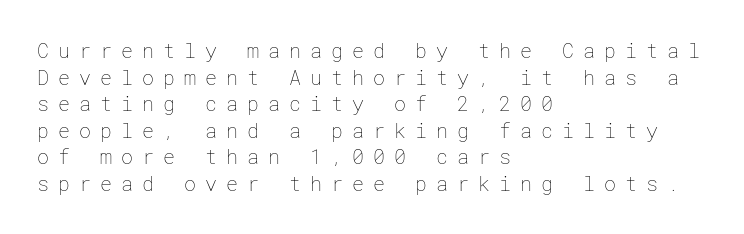
Compared with a centered layout, this one pins lines to the left instead. The words here are not underlined. Designer's note — italics off, roman on. Reading down the column, the eye jumps a familiar distance to each next line. The letterforms stand isolated, each surrounded by extra space.
